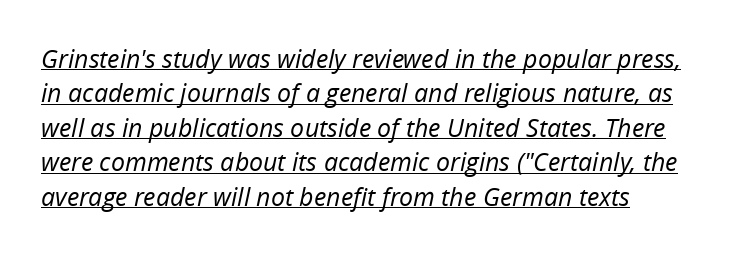
Q: Is the text bold? A: No.
Q: Is the text italic (slanted)? A: Yes, it leans right by about 12 degrees.
Q: Is the text underlined? A: Yes.
Q: How is the paragraph aligned? A: Left-aligned.
Q: Is the spacing between letters normal or unusually wide? A: Normal.
Q: Is the spacing between lines tight, normal or loose? A: Normal.
